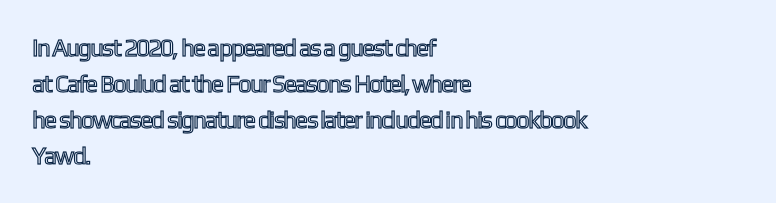
{"italic": "no", "underline": "no", "align": "left", "line_spacing": "normal", "line_spacing_ratio": 1.5, "letter_spacing": "normal", "letter_spacing_em": 0.0, "glyph_px": 24}
